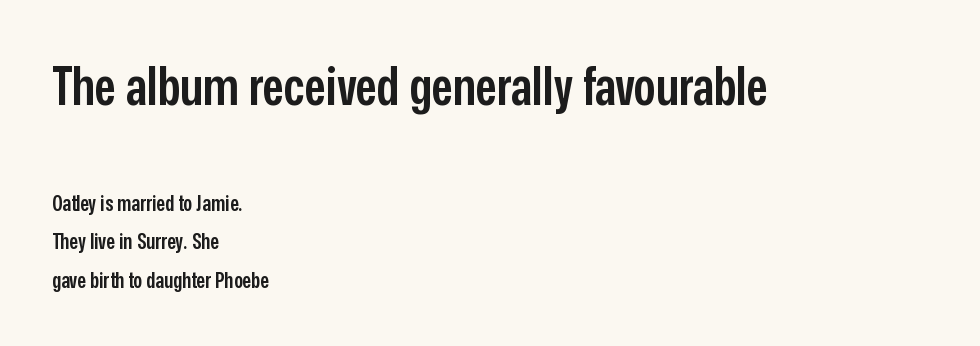
{"serif": "no", "italic": "no", "bold": "semi", "weight": "semibold", "width": "condensed", "stroke_contrast": "low", "x_height": "medium", "monospaced": "no", "underline": "no", "align": "left", "line_spacing_ratio": 1.74, "letter_spacing": "normal", "letter_spacing_em": 0.0, "larger_block": "first", "size_ratio": 2.45, "glyph_px": 54}
